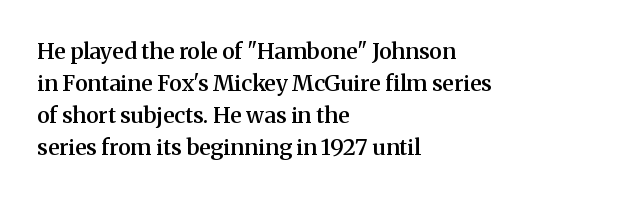
Q: Is the text bold? A: Semi-bold.
Q: Is the text italic (slanted)? A: No, it is upright.
Q: Is the text underlined? A: No.
Q: How is the paragraph aligned? A: Left-aligned.
Q: Is the spacing between letters normal or unusually wide? A: Normal.
Q: Is the spacing between lines tight, normal or loose? A: Normal.
